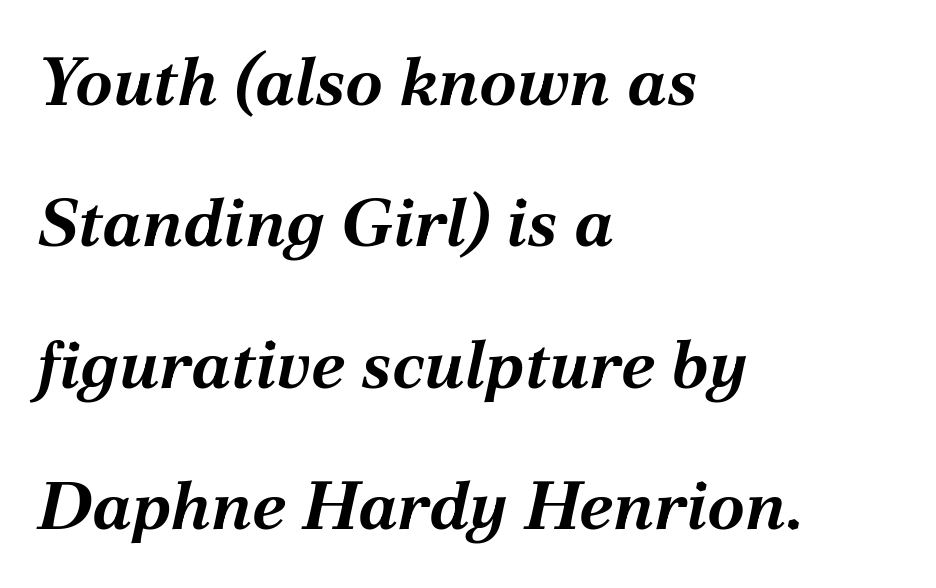
Q: Is the text bold? A: Yes.
Q: Is the text italic (slanted)? A: Yes, it leans right by about 12 degrees.
Q: Is the text underlined? A: No.
Q: How is the paragraph aligned? A: Left-aligned.
Q: Is the spacing between letters normal or unusually wide? A: Normal.
Q: Is the spacing between lines tight, normal or loose? A: Loose.
Q: Width (condensed, normal, or wide)? A: Normal.
Q: Stroke contrast? A: Medium.
Q: x-height? A: Medium.
Q: Monospaced? A: No.
